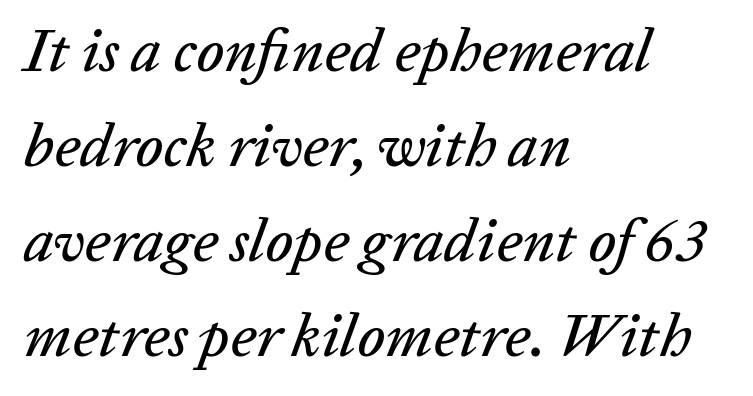
Leading: standard. Descender tails drop into unmarked territory. Caption: multi-line text, flush left, ragged right. Does the lettering tilt? It does — this is italic. Varying glyph widths throughout — classic text-font behaviour.
